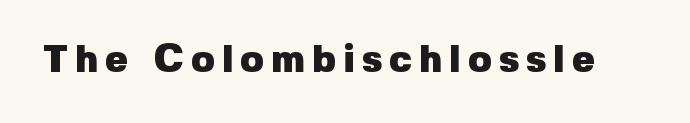
{"serif": "no", "italic": "no", "bold": "yes", "weight": "heavy", "width": "normal", "stroke_contrast": "low", "x_height": "medium", "monospaced": "no", "underline": "no", "glyph_px": 38}
